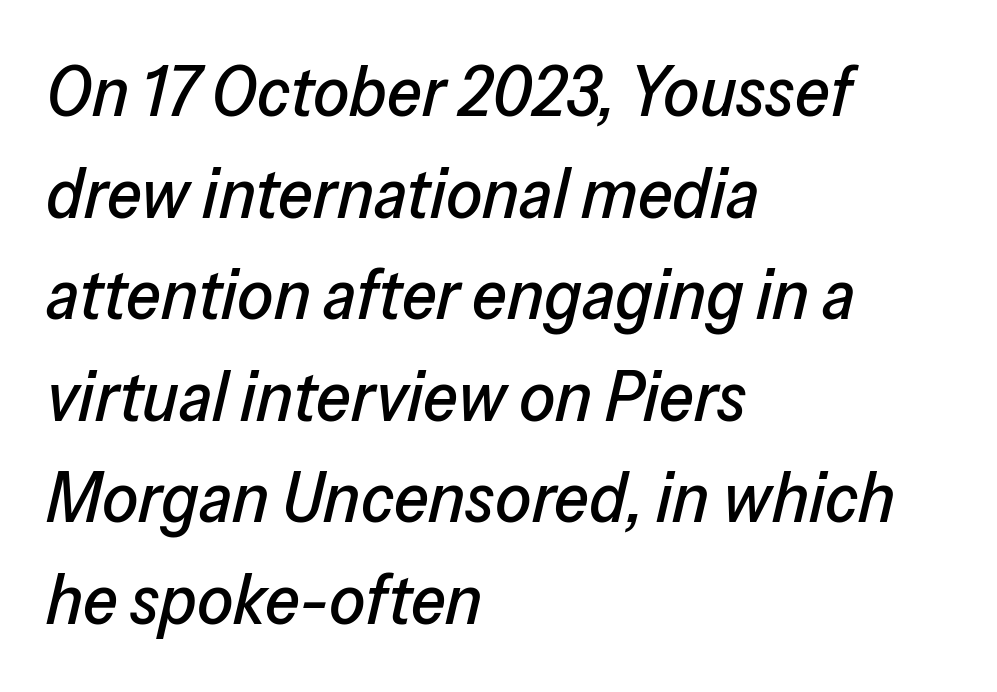
{"italic": "yes", "lean": "right", "slant_degrees": 13, "width": "normal", "stroke_contrast": "low", "x_height": "medium", "monospaced": "no", "underline": "no", "align": "left", "line_spacing": "normal", "line_spacing_ratio": 1.43, "letter_spacing": "normal", "letter_spacing_em": 0.0, "glyph_px": 71}
